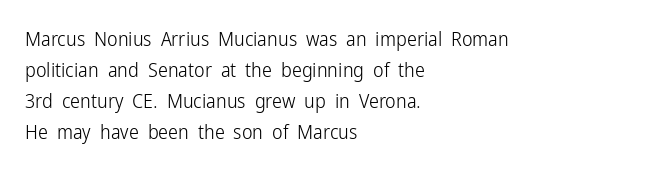
Q: Is the text bold? A: No.
Q: Is the text italic (slanted)? A: No, it is upright.
Q: Is the text underlined? A: No.
Q: How is the paragraph aligned? A: Left-aligned.
Q: Is the spacing between letters normal or unusually wide? A: Normal.
Q: Is the spacing between lines tight, normal or loose? A: Normal.
